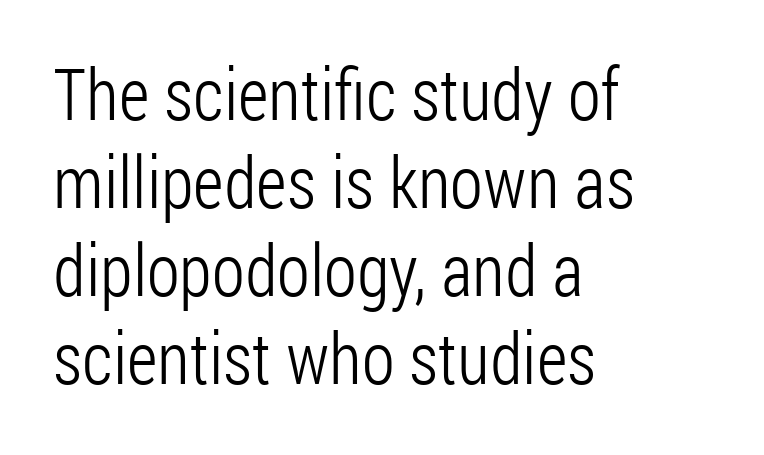
Q: Is the text bold? A: No.
Q: Is the text italic (slanted)? A: No, it is upright.
Q: Is the typeface a serif or a sans-serif typeface? A: Sans-serif.
Q: Is the text underlined? A: No.
Q: How is the paragraph aligned? A: Left-aligned.
Q: Is the spacing between letters normal or unusually wide? A: Normal.
Q: Width (condensed, normal, or wide)? A: Condensed.
Q: Stroke contrast? A: Low.
Q: x-height? A: Medium.
Q: Monospaced? A: No.
